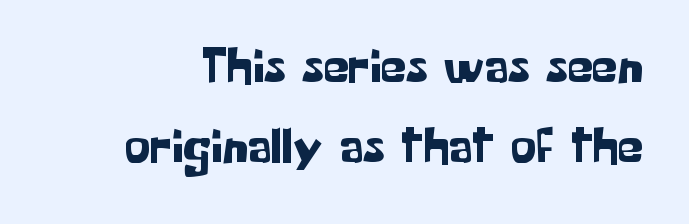
The image shows 51 px sans-serif type, upright; set normal line spacing (1.56x), normal letter spacing, not underlined; low stroke contrast and a medium x-height.
